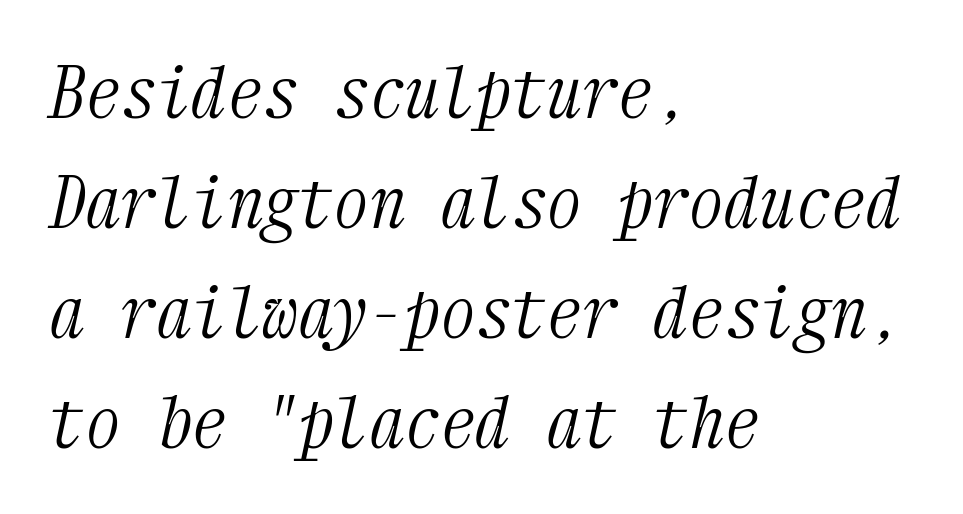
{"serif": "yes", "italic": "yes", "lean": "right", "slant_degrees": 12, "bold": "no", "weight": "light", "width": "condensed", "stroke_contrast": "medium", "x_height": "medium", "monospaced": "yes", "underline": "no", "align": "left", "line_spacing": "normal", "line_spacing_ratio": 1.55, "letter_spacing": "normal", "letter_spacing_em": 0.0, "glyph_px": 71}
